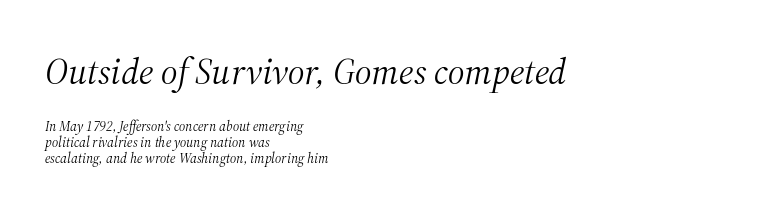
Q: Is the text bold? A: No.
Q: Is the text italic (slanted)? A: Yes, it leans right by about 12 degrees.
Q: Is the typeface a serif or a sans-serif typeface? A: Serif.
Q: Is the text underlined? A: No.
Q: How is the paragraph aligned? A: Left-aligned.
Q: Is the spacing between letters normal or unusually wide? A: Normal.
Q: Is the spacing between lines tight, normal or loose? A: Tight.
Q: Which block of text is set in a larger size, the first (top) or the second (bottom)? A: The first (top) one.
Q: Width (condensed, normal, or wide)? A: Normal.
Q: Stroke contrast? A: Medium.
Q: x-height? A: Medium.
Q: Monospaced? A: No.
